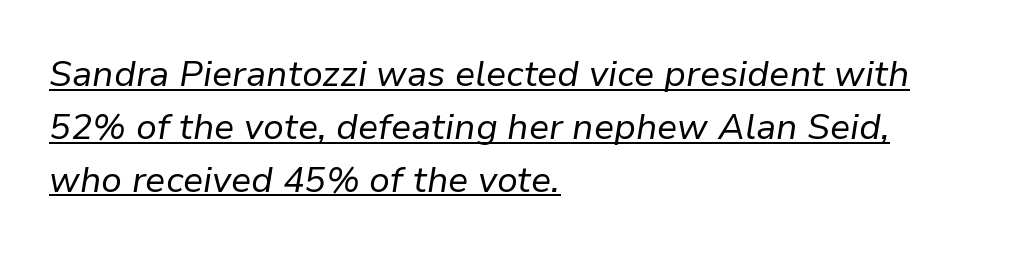
Q: Is the text bold? A: No.
Q: Is the text italic (slanted)? A: Yes, it leans right by about 9 degrees.
Q: Is the text underlined? A: Yes.
Q: How is the paragraph aligned? A: Left-aligned.
Q: Is the spacing between letters normal or unusually wide? A: Normal.
Q: Is the spacing between lines tight, normal or loose? A: Normal.
Q: Width (condensed, normal, or wide)? A: Normal.
Q: Stroke contrast? A: Low.
Q: x-height? A: Medium.
Q: Monospaced? A: No.
